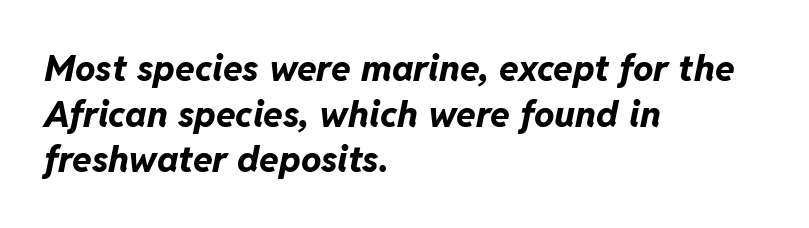
{"italic": "yes", "lean": "right", "slant_degrees": 11, "bold": "yes", "weight": "bold", "width": "normal", "stroke_contrast": "low", "x_height": "medium", "monospaced": "no", "underline": "no", "align": "left", "line_spacing": "normal", "line_spacing_ratio": 1.27, "letter_spacing": "normal", "letter_spacing_em": 0.0, "glyph_px": 36}
